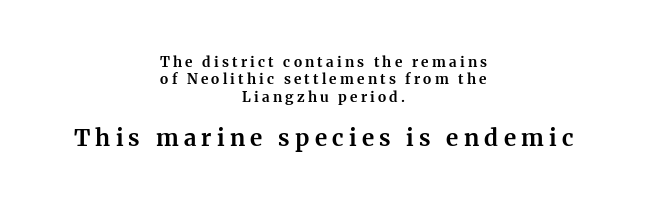
The image shows 23 px bold type, upright; set centered, line spacing 1.24x, unusually wide letter spacing (+0.23 em), not underlined; the second (bottom) block is 1.64x larger.
